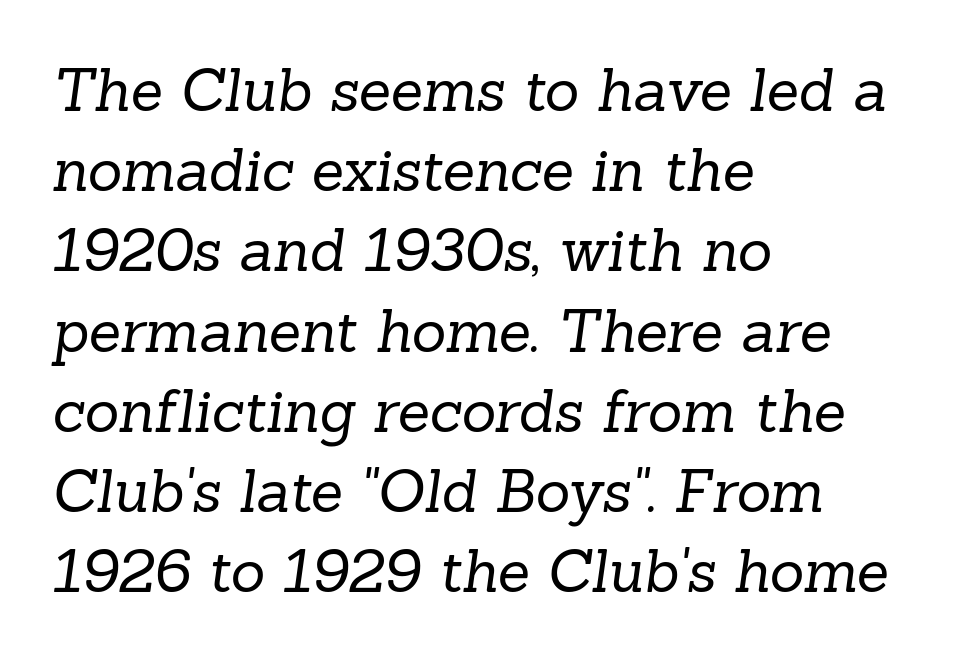
{"serif": "yes", "bold": "no", "weight": "regular", "width": "normal", "stroke_contrast": "low", "x_height": "medium", "monospaced": "no", "underline": "no", "align": "left", "line_spacing": "normal", "line_spacing_ratio": 1.36, "letter_spacing": "normal", "letter_spacing_em": 0.0, "glyph_px": 59}
